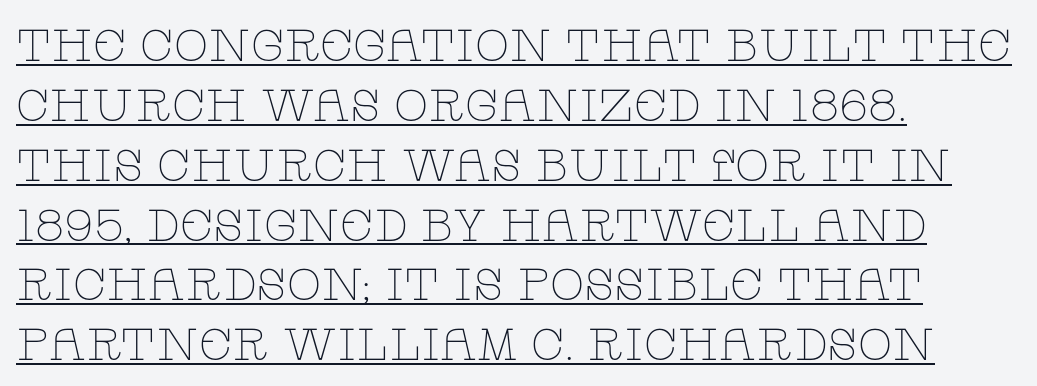
Q: Is the text bold? A: No.
Q: Is the text italic (slanted)? A: No, it is upright.
Q: Is the typeface a serif or a sans-serif typeface? A: Serif.
Q: Is the text underlined? A: Yes.
Q: How is the paragraph aligned? A: Left-aligned.
Q: Is the spacing between letters normal or unusually wide? A: Normal.
Q: Is the spacing between lines tight, normal or loose? A: Normal.
Q: Width (condensed, normal, or wide)? A: Wide.
Q: Stroke contrast? A: Low.
Q: x-height? A: Large.
Q: Monospaced? A: No.
